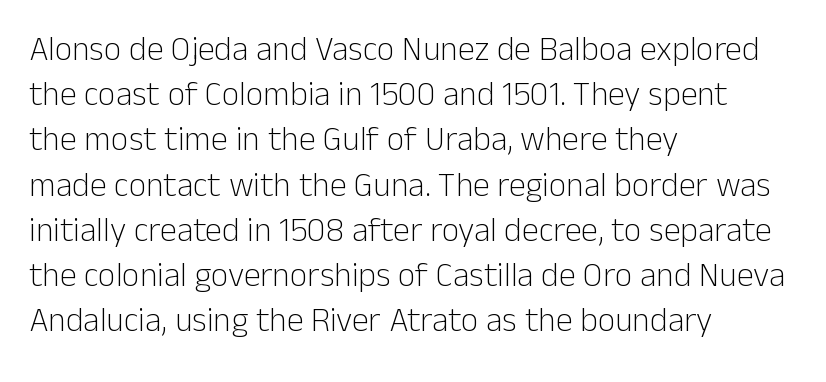
Quick note: interline space is typical. Layout note: lines flush left. The characters are drawn with everyday or finer stroke widths. Think of a printed novel: that variable character pitch is what you see here. You could call the tracking neutral — neither tight nor loose.
